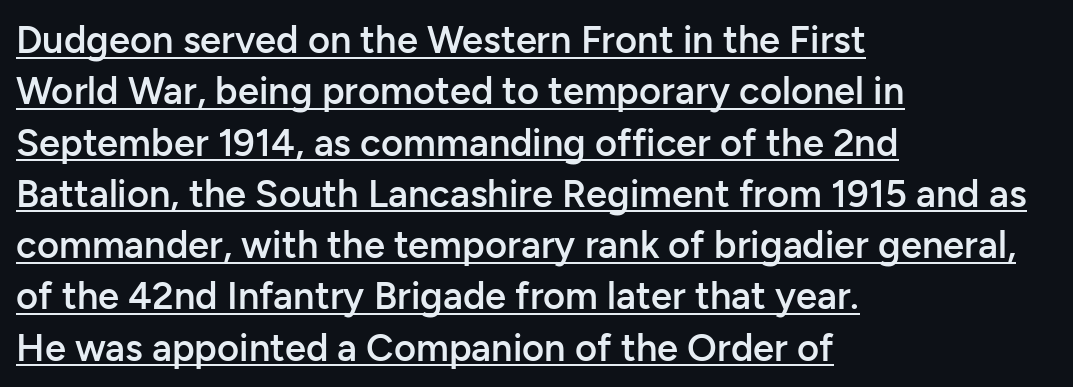
This sample uses a sans-serif face. No extra tracking has been applied to these lines. Designer's note — italics off, roman on. Quick note: interline space is typical.
